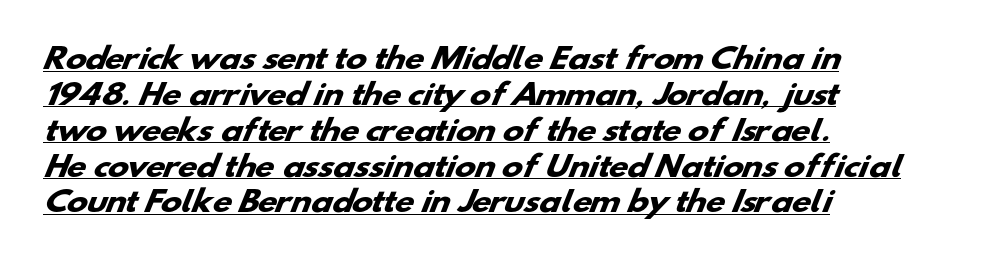
The image shows 28 px heavy, wide sans-serif type; set left-aligned, normal line spacing (1.28x), normal letter spacing, underlined; low stroke contrast and a small x-height.
